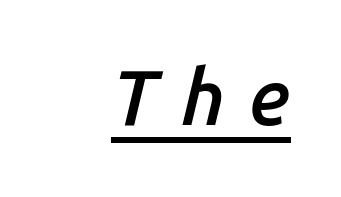
Caption: lettering with a line underneath. The typesetting leans somewhat heavy: a semibold. Horizontal alignment here is rightward, an uncommon choice for prose. Here the designer chose a conventional face with non-uniform glyph widths. Letter spacing: wide. If you drew a line through each stem, it would be angled.
